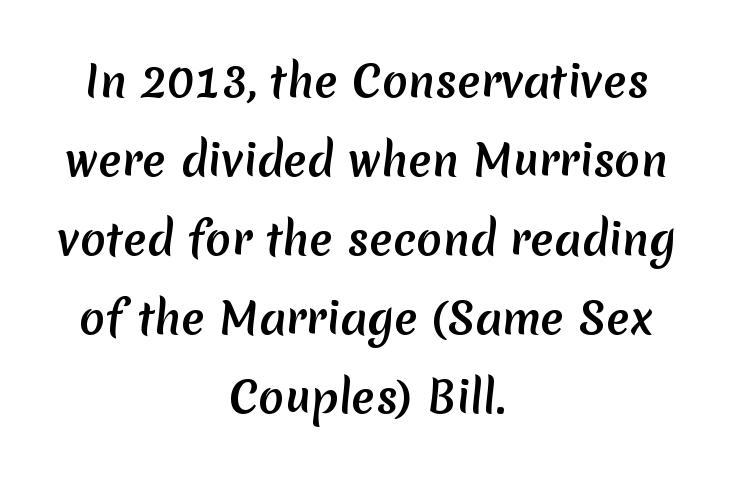
The image shows 43 px sans-serif type; set centered, line spacing 1.84x, normal letter spacing, not underlined; medium stroke contrast and a medium x-height.
